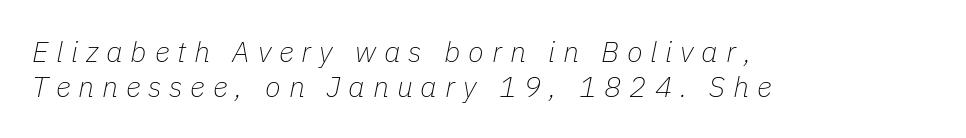
Q: Is the text bold? A: No.
Q: Is the text italic (slanted)? A: Yes, it leans right by about 11 degrees.
Q: Is the text underlined? A: No.
Q: How is the paragraph aligned? A: Left-aligned.
Q: Is the spacing between letters normal or unusually wide? A: Unusually wide.
Q: Width (condensed, normal, or wide)? A: Normal.
Q: Stroke contrast? A: Low.
Q: x-height? A: Medium.
Q: Monospaced? A: No.
